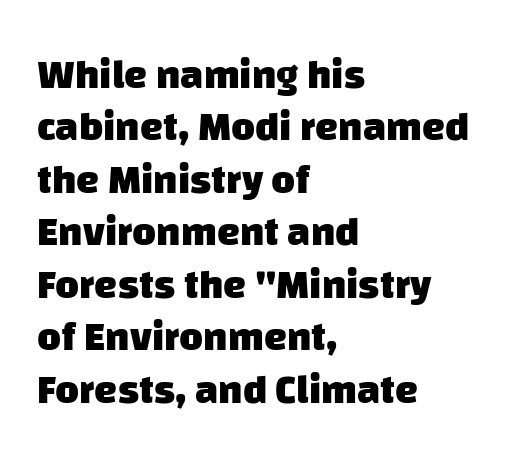
Q: Is the text bold? A: Yes.
Q: Is the typeface a serif or a sans-serif typeface? A: Sans-serif.
Q: Is the text underlined? A: No.
Q: How is the paragraph aligned? A: Left-aligned.
Q: Is the spacing between letters normal or unusually wide? A: Normal.
Q: Is the spacing between lines tight, normal or loose? A: Normal.
Q: Width (condensed, normal, or wide)? A: Normal.
Q: Stroke contrast? A: Low.
Q: x-height? A: Large.
Q: Monospaced? A: No.
